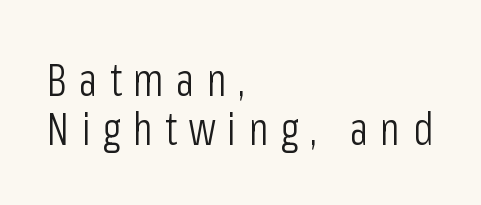
The image shows 45 px light, condensed sans-serif type, upright; set left-aligned, tight line spacing (1.08x), unusually wide letter spacing (+0.27 em), not underlined; low stroke contrast and a medium x-height.
